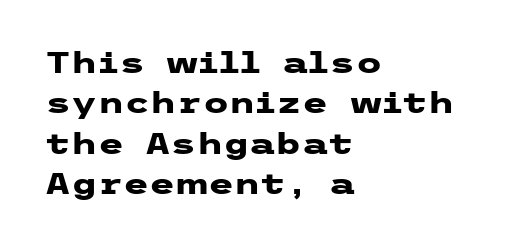
The image shows 30 px heavy, wide sans-serif type, upright; set left-aligned, normal line spacing (1.35x), normal letter spacing, not underlined; low stroke contrast and a medium x-height.
